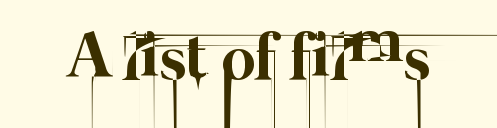
The face used here is proportionally spaced, like ordinary book or web type. Heft: none added — not bold. What stands out about the letter spacing? Nothing — it is the standard amount. Unmarked baselines from the first word to the last.
